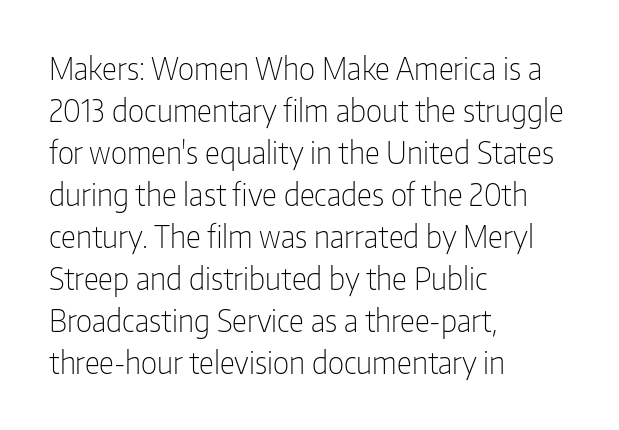
{"serif": "no", "italic": "no", "bold": "no", "weight": "light", "width": "condensed", "stroke_contrast": "low", "x_height": "medium", "monospaced": "no", "underline": "no", "align": "left", "line_spacing": "normal", "line_spacing_ratio": 1.4, "letter_spacing": "normal", "letter_spacing_em": 0.0, "glyph_px": 30}
